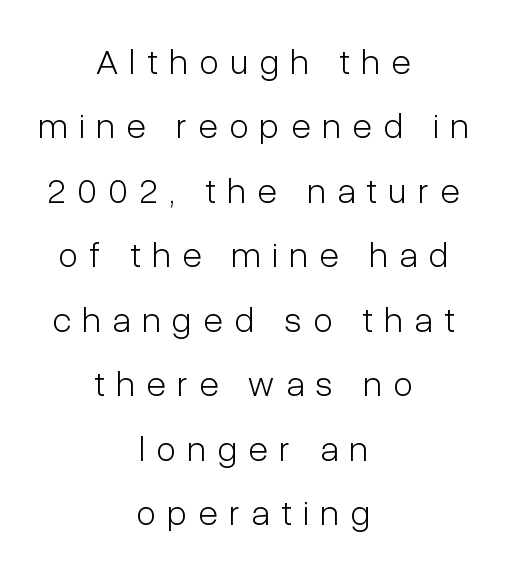
Characters remain perfectly vertical along every line. The type family on display is of the sans-serif kind. The strokes carry an ordinary text weight at most. Is the block centered? Yes — each line is placed symmetrically about the middle. Does extra space separate the letters? Yes, quite a lot of it. A typesetter would call this proportional, since set widths differ per character.
